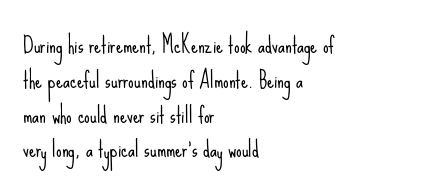
Q: Is the text bold? A: No.
Q: Is the text italic (slanted)? A: No, it is upright.
Q: Is the text underlined? A: No.
Q: How is the paragraph aligned? A: Left-aligned.
Q: Is the spacing between letters normal or unusually wide? A: Normal.
Q: Is the spacing between lines tight, normal or loose? A: Normal.
